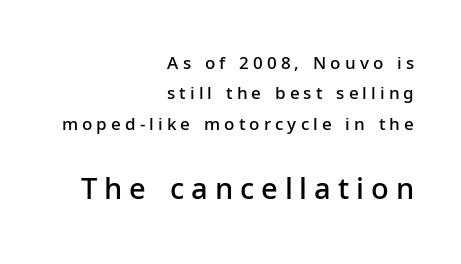
{"serif": "no", "italic": "no", "bold": "semi", "weight": "semibold", "width": "normal", "stroke_contrast": "low", "x_height": "medium", "monospaced": "no", "underline": "no", "align": "right", "line_spacing_ratio": 1.78, "letter_spacing": "wide", "letter_spacing_em": 0.24, "larger_block": "second", "size_ratio": 1.71, "glyph_px": 29}
